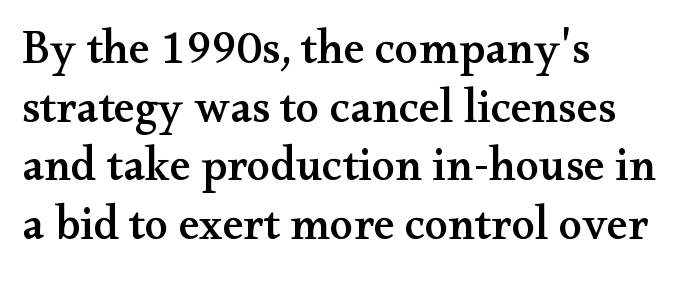
The image shows 47 px wide serif type, upright; set left-aligned, normal line spacing (1.25x), normal letter spacing, not underlined; medium stroke contrast and a small x-height.
